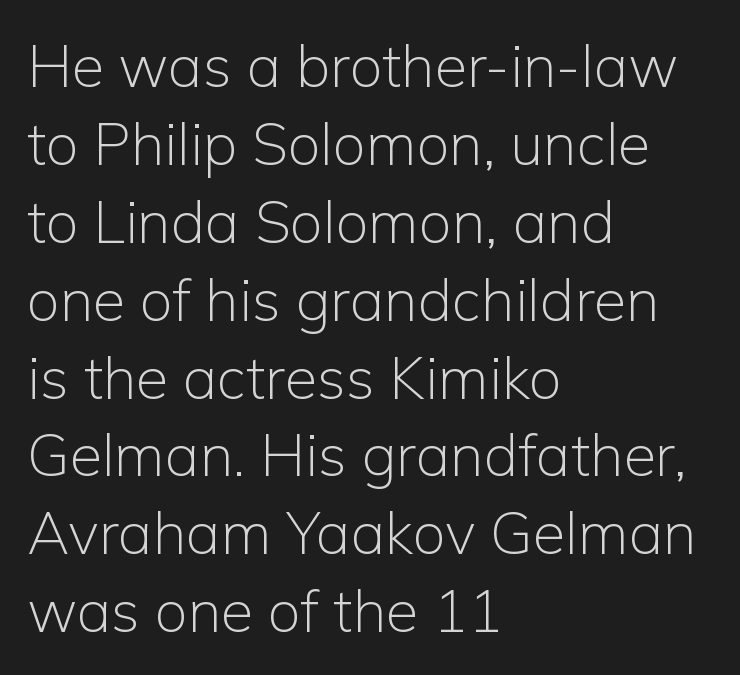
The characters are drawn with everyday or finer stroke widths. The letters sit at their default tracking, neither squeezed nor spread. Rendered with straight, roman letterforms. Decoration check: the copy has no underline.
